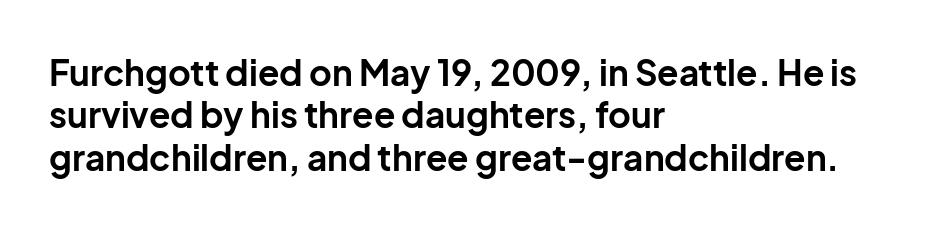
The ragged edge is on the right, which tells us the setting is flush left. In terms of letterform style, serifs are entirely absent. On the weight axis this lands at bold, roughly 700. Ordinary non-slanted type is in use. You could not count columns in this text — the font is proportionally spaced. Glyph-to-glyph distance matches everyday printed text.
